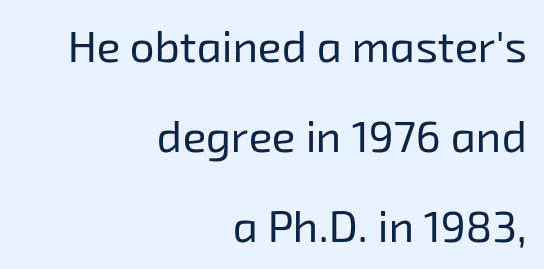
Q: Is the text bold? A: No.
Q: Is the typeface a serif or a sans-serif typeface? A: Sans-serif.
Q: Is the text underlined? A: No.
Q: How is the paragraph aligned? A: Right-aligned.
Q: Is the spacing between letters normal or unusually wide? A: Normal.
Q: Is the spacing between lines tight, normal or loose? A: Loose.
Q: Width (condensed, normal, or wide)? A: Normal.
Q: Stroke contrast? A: Low.
Q: x-height? A: Medium.
Q: Monospaced? A: No.
